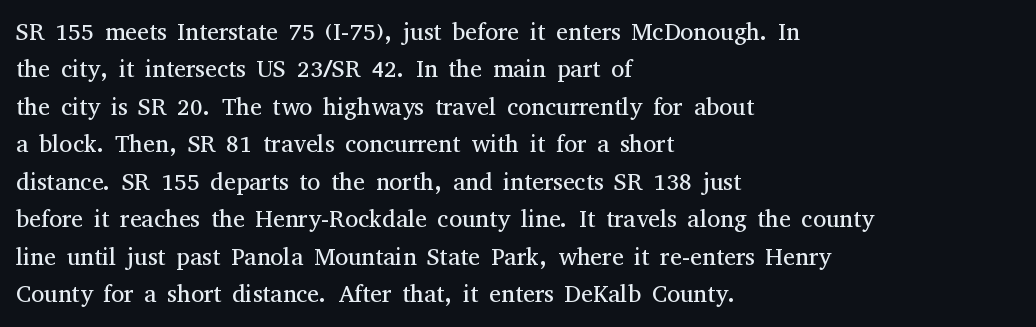
{"italic": "no", "bold": "no", "underline": "no", "align": "left", "line_spacing": "normal", "line_spacing_ratio": 1.56, "letter_spacing": "normal", "letter_spacing_em": 0.0, "glyph_px": 24}
